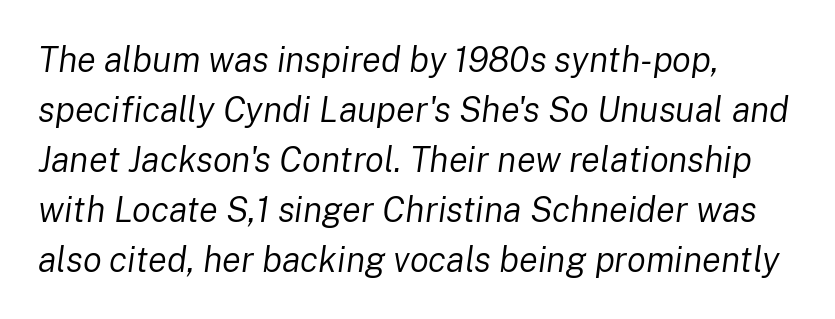
In terms of posture, this sample is oblique. The passage shown is typed in a proportional face where columns would drift. The horizontal fit of the characters is conventional and even. Where is the straight margin? On the left. Clear beneath every line of the passage.
